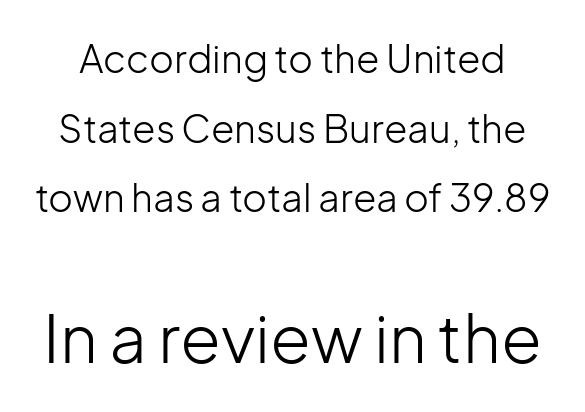
Q: Is the text bold? A: No.
Q: Is the text italic (slanted)? A: No, it is upright.
Q: Is the typeface a serif or a sans-serif typeface? A: Sans-serif.
Q: Is the text underlined? A: No.
Q: Is the spacing between letters normal or unusually wide? A: Normal.
Q: Which block of text is set in a larger size, the first (top) or the second (bottom)? A: The second (bottom) one.
Q: Width (condensed, normal, or wide)? A: Normal.
Q: Stroke contrast? A: Low.
Q: x-height? A: Medium.
Q: Monospaced? A: No.
